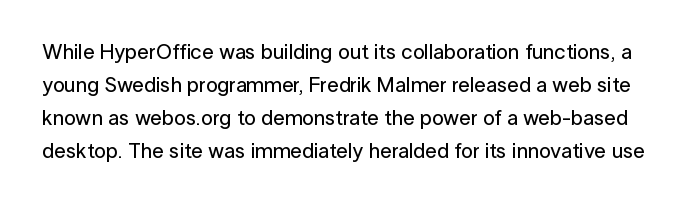
The image shows 21 px text type, upright; set normal line spacing (1.57x), normal letter spacing, not underlined.
